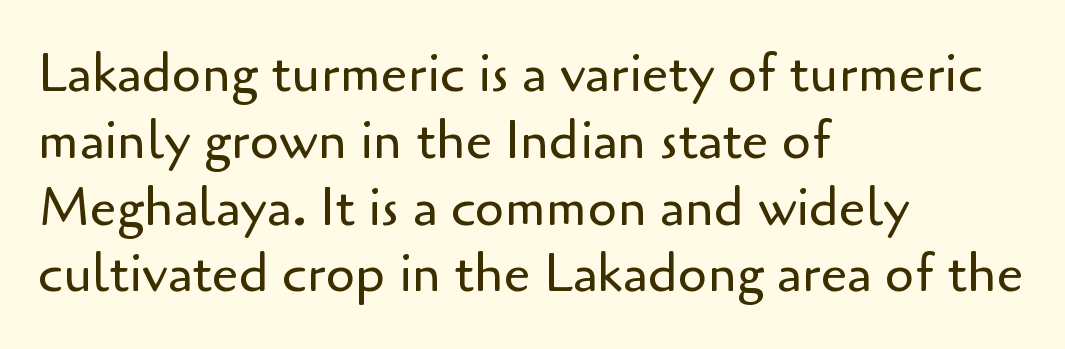
Q: Is the text bold? A: No.
Q: Is the text italic (slanted)? A: No, it is upright.
Q: Is the typeface a serif or a sans-serif typeface? A: Sans-serif.
Q: Is the text underlined? A: No.
Q: How is the paragraph aligned? A: Left-aligned.
Q: Is the spacing between letters normal or unusually wide? A: Normal.
Q: Is the spacing between lines tight, normal or loose? A: Normal.
Q: Width (condensed, normal, or wide)? A: Normal.
Q: Stroke contrast? A: Low.
Q: x-height? A: Small.
Q: Monospaced? A: No.
